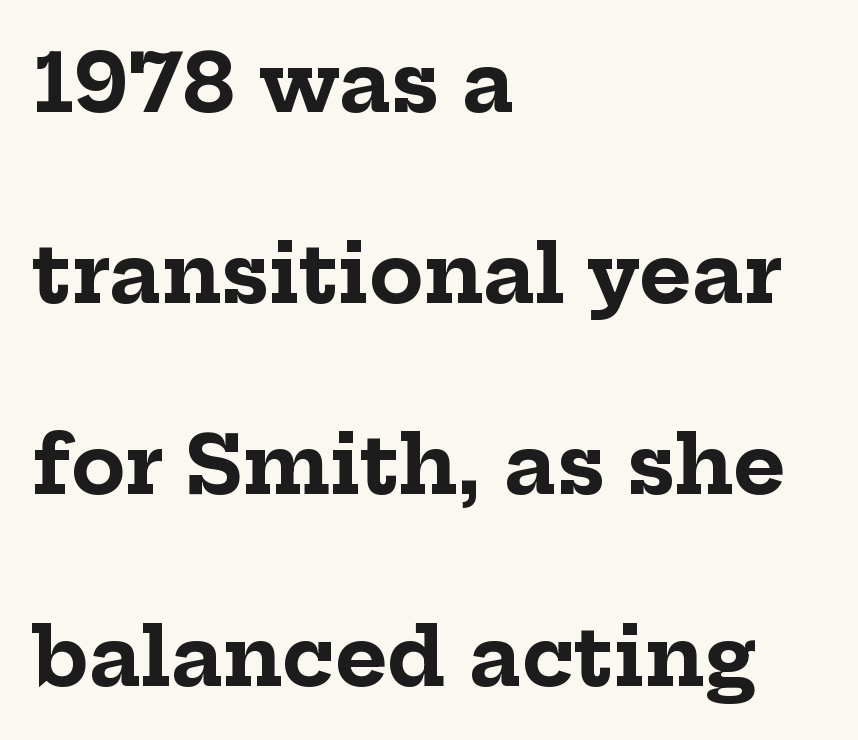
Q: Is the text bold? A: Yes.
Q: Is the text italic (slanted)? A: No, it is upright.
Q: Is the typeface a serif or a sans-serif typeface? A: Serif.
Q: Is the text underlined? A: No.
Q: How is the paragraph aligned? A: Left-aligned.
Q: Is the spacing between letters normal or unusually wide? A: Normal.
Q: Is the spacing between lines tight, normal or loose? A: Loose.
Q: Width (condensed, normal, or wide)? A: Normal.
Q: Stroke contrast? A: Low.
Q: x-height? A: Medium.
Q: Monospaced? A: No.
